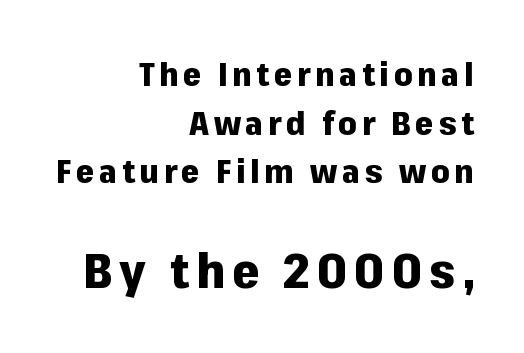
Q: Is the text bold? A: Yes.
Q: Is the text italic (slanted)? A: No, it is upright.
Q: Is the typeface a serif or a sans-serif typeface? A: Sans-serif.
Q: Is the text underlined? A: No.
Q: How is the paragraph aligned? A: Right-aligned.
Q: Is the spacing between lines tight, normal or loose? A: Normal.
Q: Which block of text is set in a larger size, the first (top) or the second (bottom)? A: The second (bottom) one.
Q: Width (condensed, normal, or wide)? A: Normal.
Q: Stroke contrast? A: Low.
Q: x-height? A: Medium.
Q: Monospaced? A: No.
